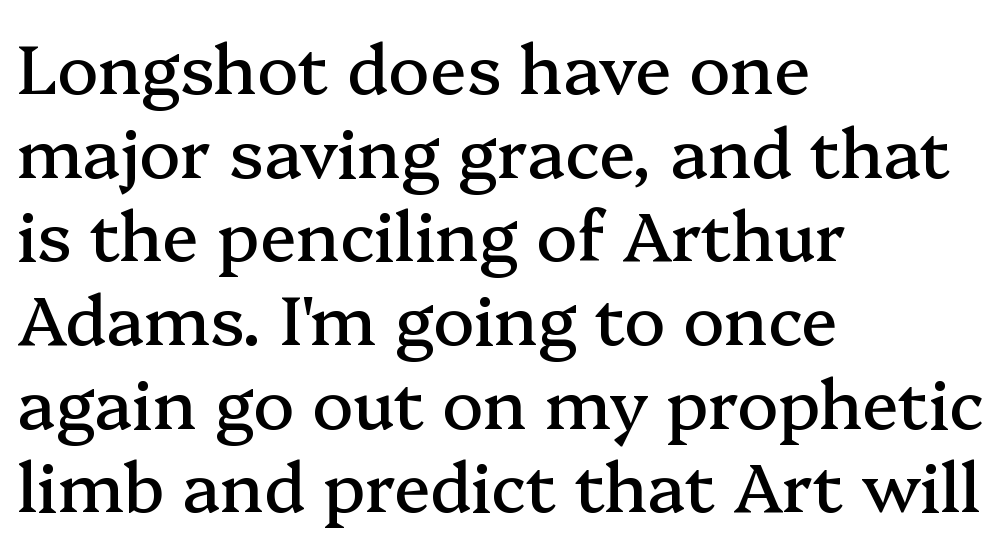
The image shows 68 px serif type, upright; set left-aligned, line spacing 1.23x, normal letter spacing, not underlined; medium stroke contrast and a medium x-height.
